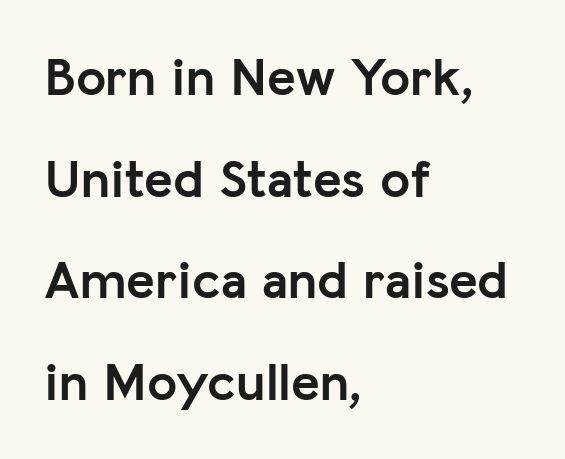
The image shows 54 px semibold sans-serif type, upright; set left-aligned, line spacing 1.88x, normal letter spacing, not underlined; low stroke contrast and a medium x-height.
